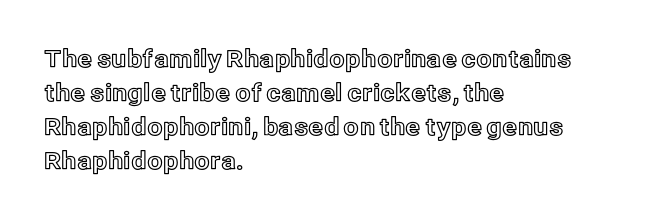
Each word holds together tightly as a unit, with standard inter-letter gaps. Horizontally, the lines are justified to the leading edge only. Check the space under the baseline: it is left empty. Leading matches the norm, producing a regular column.
